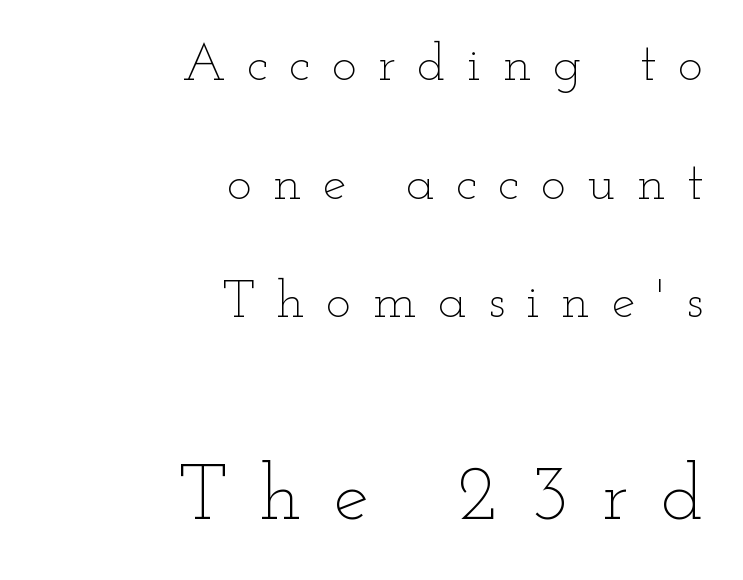
The image shows 79 px thin, wide type, upright; set right-aligned, loose line spacing (2.24x), unusually wide letter spacing (+0.41 em), not underlined; the second (bottom) block is 1.49x larger; low stroke contrast and a small x-height.
